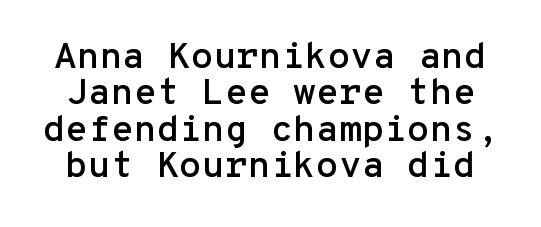
The image shows 37 px sans-serif type, upright, monospaced; set tight line spacing (0.98x), normal letter spacing, not underlined; low stroke contrast and a medium x-height.
